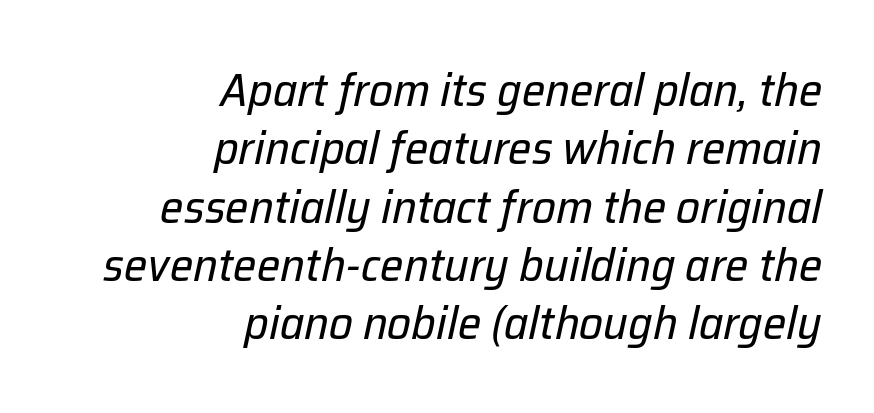
Q: Is the text bold? A: No.
Q: Is the text italic (slanted)? A: Yes, it leans right by about 12 degrees.
Q: Is the text underlined? A: No.
Q: How is the paragraph aligned? A: Right-aligned.
Q: Is the spacing between letters normal or unusually wide? A: Normal.
Q: Width (condensed, normal, or wide)? A: Normal.
Q: Stroke contrast? A: Low.
Q: x-height? A: Medium.
Q: Monospaced? A: No.
